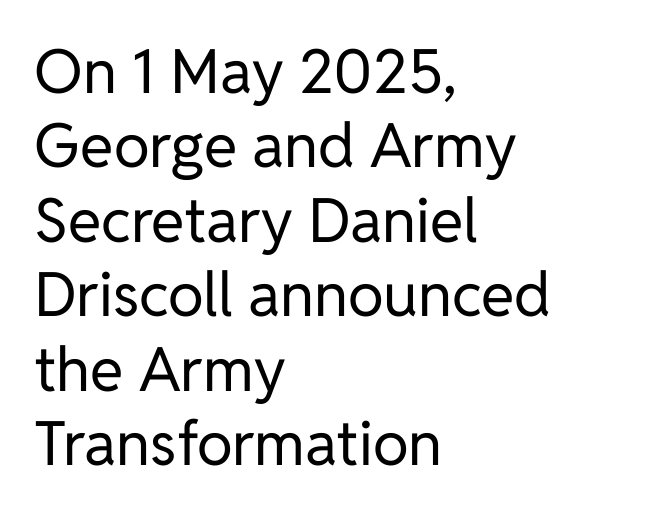
The image shows 61 px regular-weight sans-serif type, upright; set left-aligned, line spacing 1.22x, normal letter spacing, not underlined; low stroke contrast and a medium x-height.
